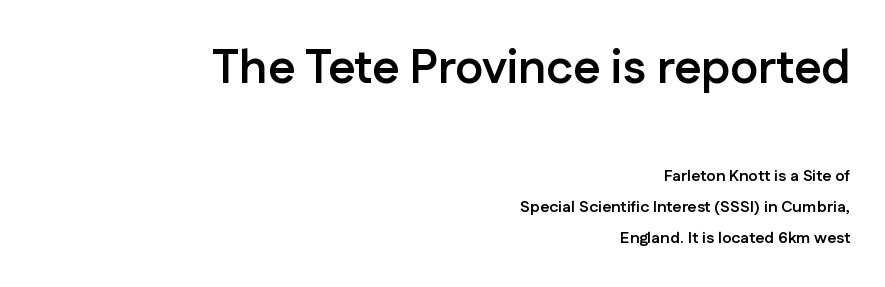
The face used here is proportionally spaced, like ordinary book or web type. You can tell it's not italic because the verticals are truly vertical. Students, note that the glyphs here touch the page at normal intervals. These lines stand farther apart than default settings would place them.
